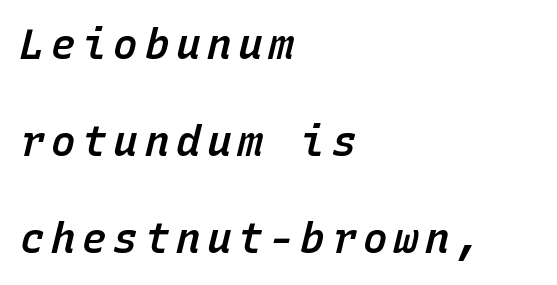
Q: Is the text bold? A: Semi-bold.
Q: Is the text italic (slanted)? A: Yes, it leans right by about 15 degrees.
Q: Is the text underlined? A: No.
Q: How is the paragraph aligned? A: Left-aligned.
Q: Is the spacing between lines tight, normal or loose? A: Loose.
Q: Width (condensed, normal, or wide)? A: Normal.
Q: Stroke contrast? A: Low.
Q: x-height? A: Medium.
Q: Monospaced? A: Yes.
